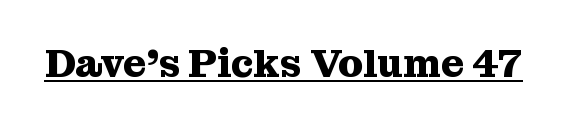
{"serif": "yes", "italic": "no", "bold": "yes", "weight": "heavy", "width": "normal", "stroke_contrast": "medium", "x_height": "medium", "monospaced": "no", "underline": "yes", "letter_spacing": "normal", "letter_spacing_em": 0.0, "glyph_px": 40}
